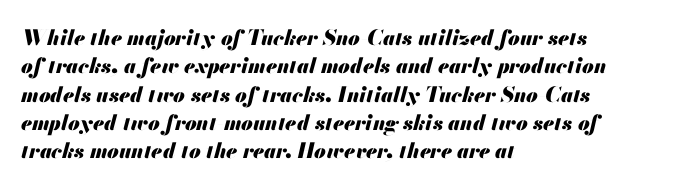
{"italic": "yes", "lean": "right", "slant_degrees": 13, "bold": "yes", "underline": "no", "align": "left", "line_spacing": "normal", "line_spacing_ratio": 1.35, "letter_spacing": "normal", "letter_spacing_em": 0.0, "glyph_px": 21}
